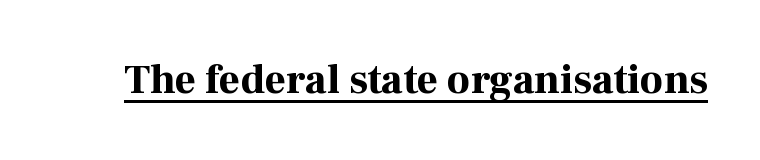
The letters sit at their default tracking, neither squeezed nor spread. How heavy is the stroke? Heavy — this is a bold. Every character sits straight up, as roman type does. The string is rendered with underlining switched on. Unlike a clean sans, this face finishes its strokes with serifs. This sample has the flowing, uneven cadence of proportional lettering.
